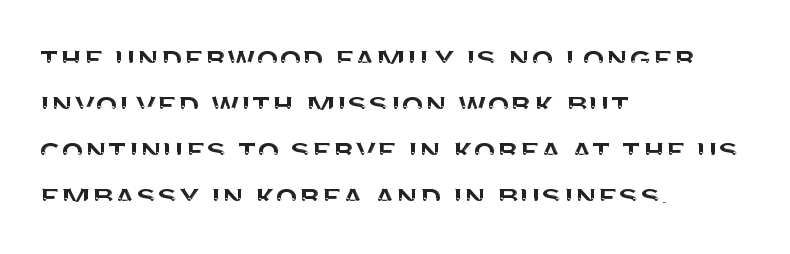
Q: Is the text italic (slanted)? A: No, it is upright.
Q: Is the typeface a serif or a sans-serif typeface? A: Sans-serif.
Q: Is the text underlined? A: No.
Q: How is the paragraph aligned? A: Left-aligned.
Q: Is the spacing between letters normal or unusually wide? A: Normal.
Q: Is the spacing between lines tight, normal or loose? A: Normal.
Q: Width (condensed, normal, or wide)? A: Normal.
Q: Stroke contrast? A: Medium.
Q: x-height? A: Large.
Q: Monospaced? A: No.
